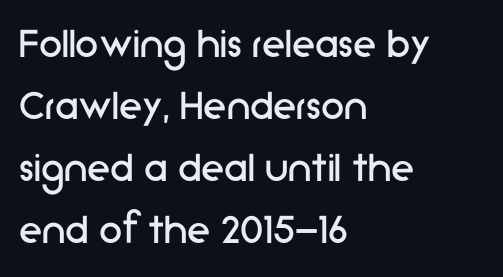
Q: Is the text bold? A: No.
Q: Is the text italic (slanted)? A: No, it is upright.
Q: Is the typeface a serif or a sans-serif typeface? A: Sans-serif.
Q: Is the text underlined? A: No.
Q: How is the paragraph aligned? A: Left-aligned.
Q: Is the spacing between letters normal or unusually wide? A: Normal.
Q: Is the spacing between lines tight, normal or loose? A: Normal.
Q: Width (condensed, normal, or wide)? A: Normal.
Q: Stroke contrast? A: Low.
Q: x-height? A: Medium.
Q: Monospaced? A: No.
